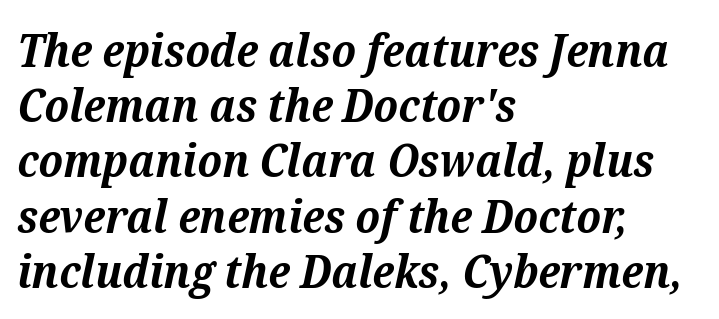
The image shows 46 px bold serif type, italic (leaning right); set left-aligned, line spacing 1.2x, normal letter spacing, not underlined; medium stroke contrast and a medium x-height.
